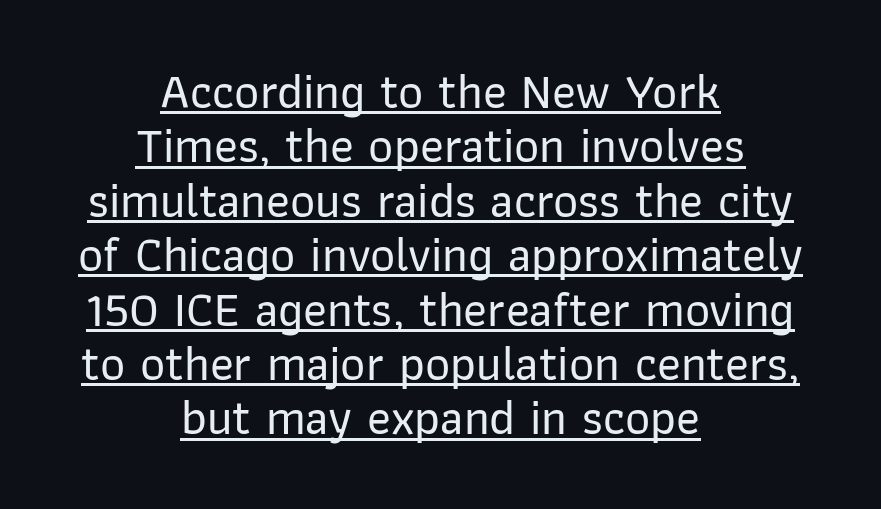
{"serif": "no", "italic": "no", "width": "normal", "stroke_contrast": "low", "x_height": "medium", "monospaced": "no", "underline": "yes", "align": "center", "line_spacing": "tight", "line_spacing_ratio": 1.11, "letter_spacing": "normal", "letter_spacing_em": 0.0, "glyph_px": 49}
